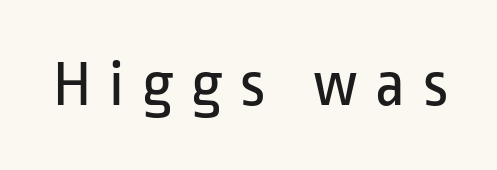
{"serif": "no", "italic": "no", "bold": "no", "weight": "regular", "width": "condensed", "stroke_contrast": "low", "x_height": "medium", "monospaced": "no", "underline": "no", "letter_spacing": "wide", "letter_spacing_em": 0.27, "glyph_px": 66}
